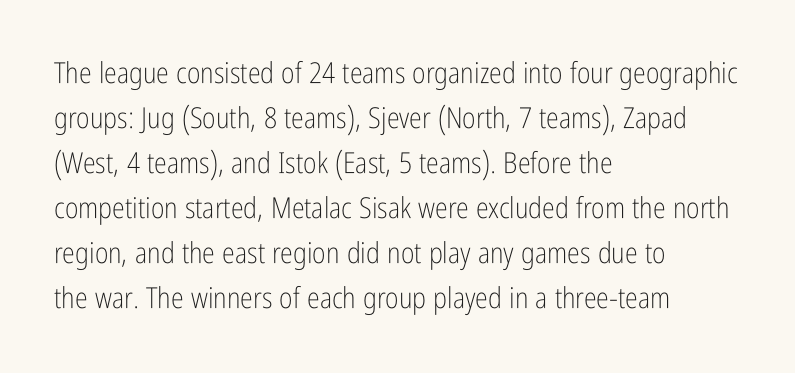
The image shows 29 px light, condensed sans-serif type, upright; set left-aligned, normal line spacing (1.55x), normal letter spacing, not underlined; low stroke contrast and a medium x-height.
